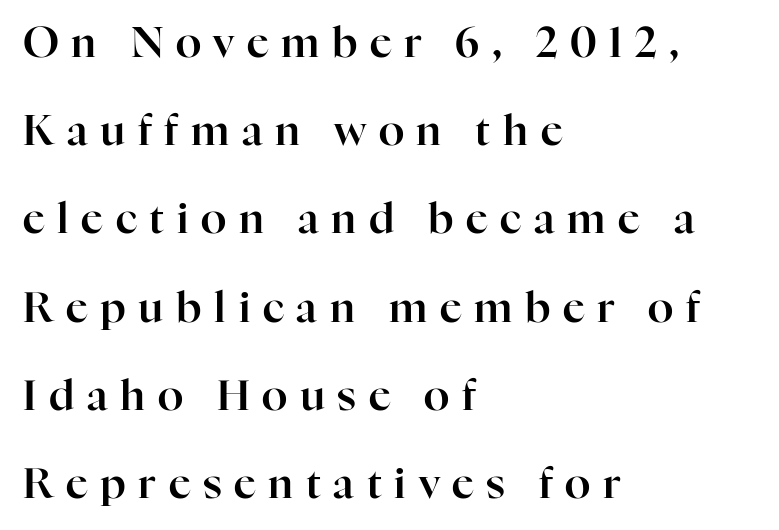
Italic? Not at all — the glyphs are vertical. Glance below the letters and you will spot only blank space. Students, note that the glyphs here are deliberately spaced far apart. Leading: increased.
